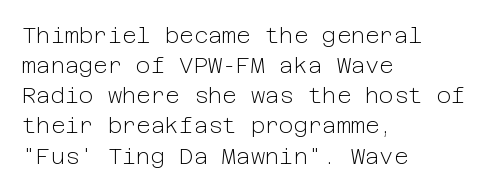
Q: Is the text bold? A: No.
Q: Is the text italic (slanted)? A: No, it is upright.
Q: Is the text underlined? A: No.
Q: How is the paragraph aligned? A: Left-aligned.
Q: Is the spacing between letters normal or unusually wide? A: Normal.
Q: Is the spacing between lines tight, normal or loose? A: Normal.
